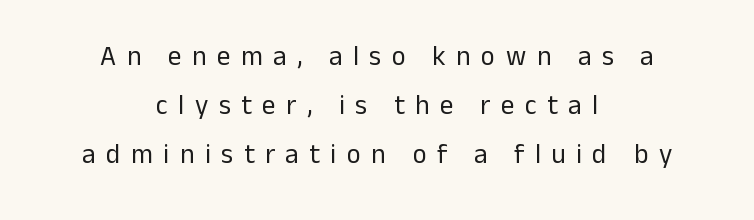
The axis of the letterforms is exactly vertical. Descenders are the only things crossing below the line. Both edges are ragged and mirror each other, which tells us the setting is centered. The horizontal fit of the characters is loose and conspicuously gappy. Weight: in the light-to-regular range.
